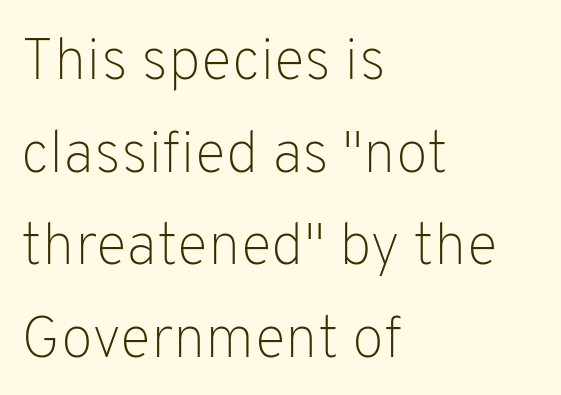
{"serif": "no", "italic": "no", "bold": "no", "weight": "light", "width": "normal", "stroke_contrast": "low", "x_height": "medium", "monospaced": "no", "underline": "no", "align": "left", "line_spacing": "normal", "line_spacing_ratio": 1.57, "letter_spacing": "normal", "letter_spacing_em": 0.0, "glyph_px": 59}
